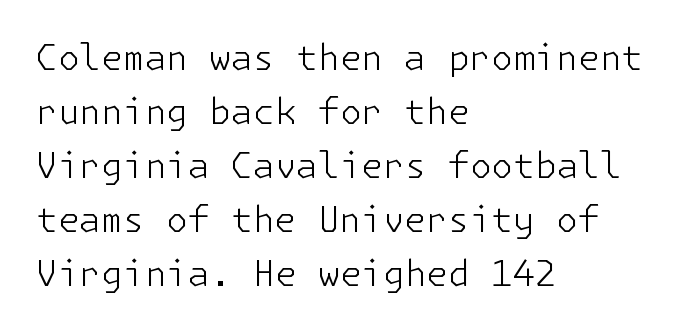
The letterforms sit shoulder to shoulder at normal distance. The rag falls on the right side of this text block. Examine the stroke ends and you'll find no serifs. Baseline-to-baseline distance is the conventional proportion of letter height.
